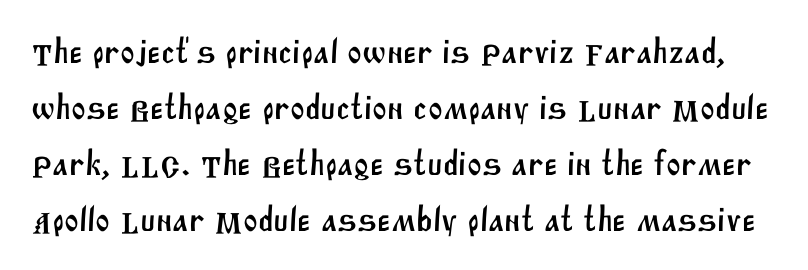
The image shows 35 px sans-serif type; set normal line spacing (1.6x), normal letter spacing, not underlined; medium stroke contrast and a large x-height.
